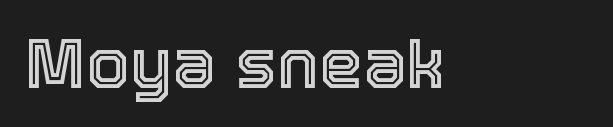
Q: Is the text italic (slanted)? A: No, it is upright.
Q: Is the text underlined? A: No.
Q: How is the paragraph aligned? A: Left-aligned.
Q: Is the spacing between letters normal or unusually wide? A: Normal.
Q: Width (condensed, normal, or wide)? A: Normal.
Q: x-height? A: Medium.
Q: Monospaced? A: No.
